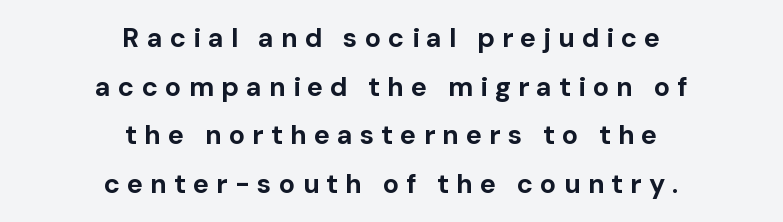
In terms of posture, this sample is upright. This sample is center-justified, so both line endings float freely. The words here are not underlined. Spacing between characters has been opened up far beyond the box default. Plenty of ink on the page — the face is bold.
